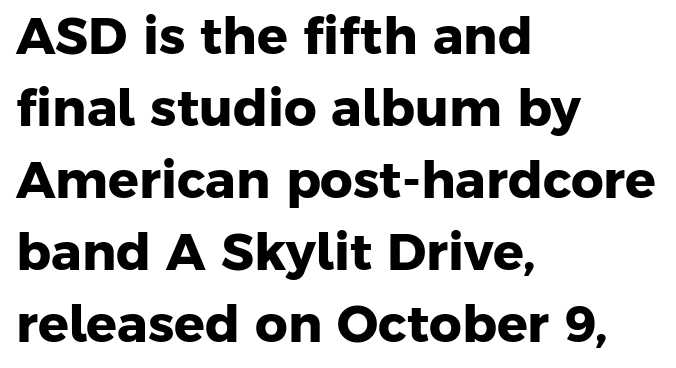
The image shows 51 px heavy sans-serif type; set left-aligned, normal line spacing (1.41x), normal letter spacing, not underlined; low stroke contrast and a medium x-height.
